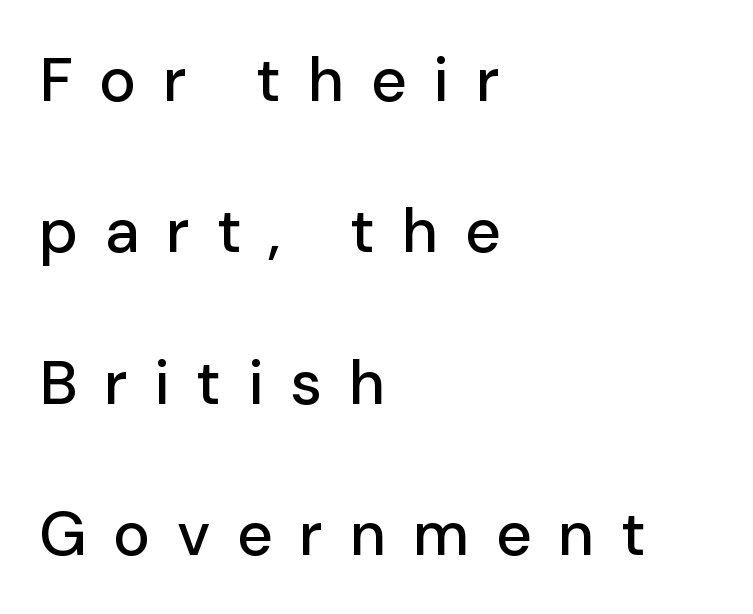
Has an underline been added? It has not. Short note: letters widely spaced. The axis of the letterforms is exactly vertical. The text block is weighted toward the left margin, trailing off unevenly rightward.
